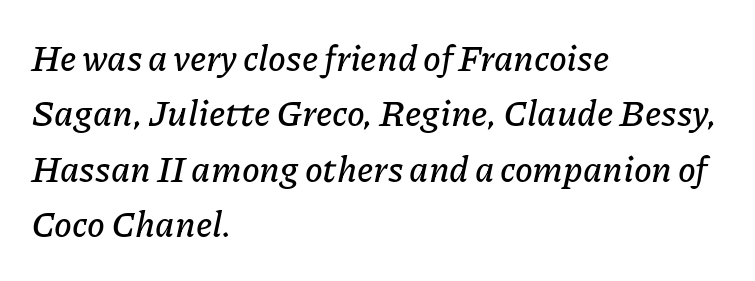
The image shows 36 px text type, italic (leaning right); set left-aligned, normal line spacing (1.54x), normal letter spacing, not underlined; low stroke contrast and a medium x-height.
